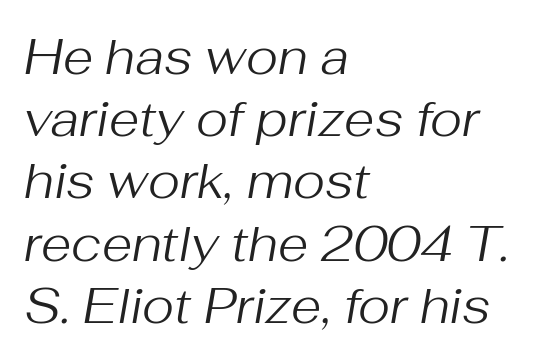
Q: Is the text bold? A: No.
Q: Is the text italic (slanted)? A: Yes, it leans right by about 10 degrees.
Q: Is the text underlined? A: No.
Q: How is the paragraph aligned? A: Left-aligned.
Q: Is the spacing between letters normal or unusually wide? A: Normal.
Q: Is the spacing between lines tight, normal or loose? A: Normal.
Q: Width (condensed, normal, or wide)? A: Normal.
Q: Stroke contrast? A: Medium.
Q: x-height? A: Medium.
Q: Monospaced? A: No.
